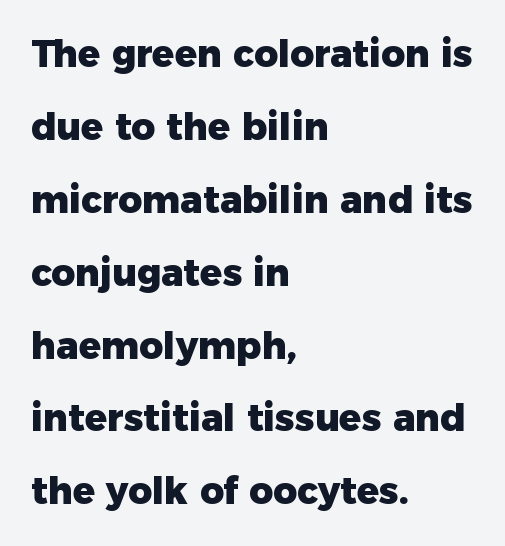
Q: Is the text bold? A: Yes.
Q: Is the text italic (slanted)? A: No, it is upright.
Q: Is the typeface a serif or a sans-serif typeface? A: Sans-serif.
Q: Is the text underlined? A: No.
Q: How is the paragraph aligned? A: Left-aligned.
Q: Is the spacing between letters normal or unusually wide? A: Normal.
Q: Is the spacing between lines tight, normal or loose? A: Loose.
Q: Width (condensed, normal, or wide)? A: Normal.
Q: Stroke contrast? A: Low.
Q: x-height? A: Medium.
Q: Monospaced? A: No.
